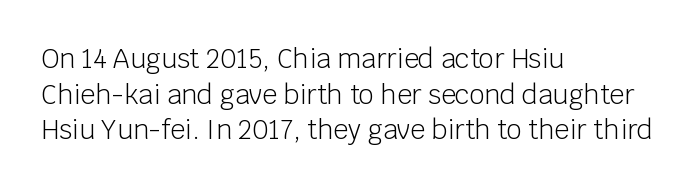
Q: Is the text bold? A: No.
Q: Is the text italic (slanted)? A: No, it is upright.
Q: Is the text underlined? A: No.
Q: How is the paragraph aligned? A: Left-aligned.
Q: Is the spacing between letters normal or unusually wide? A: Normal.
Q: Is the spacing between lines tight, normal or loose? A: Normal.
